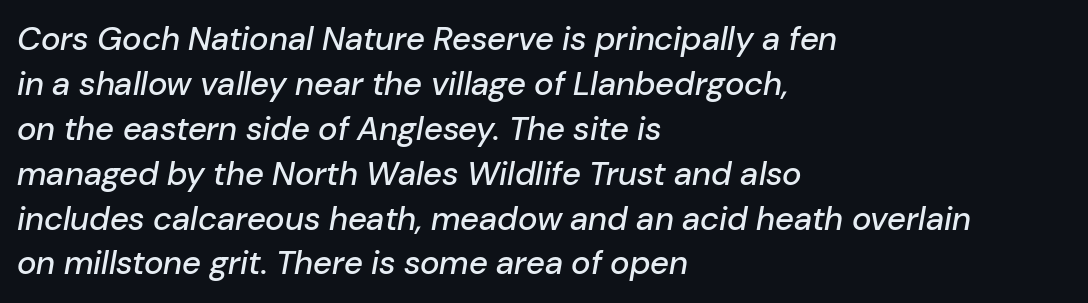
Q: Is the text italic (slanted)? A: Yes, it leans right by about 10 degrees.
Q: Is the text underlined? A: No.
Q: How is the paragraph aligned? A: Left-aligned.
Q: Is the spacing between letters normal or unusually wide? A: Normal.
Q: Is the spacing between lines tight, normal or loose? A: Normal.
Q: Width (condensed, normal, or wide)? A: Normal.
Q: Stroke contrast? A: Low.
Q: x-height? A: Medium.
Q: Monospaced? A: No.
